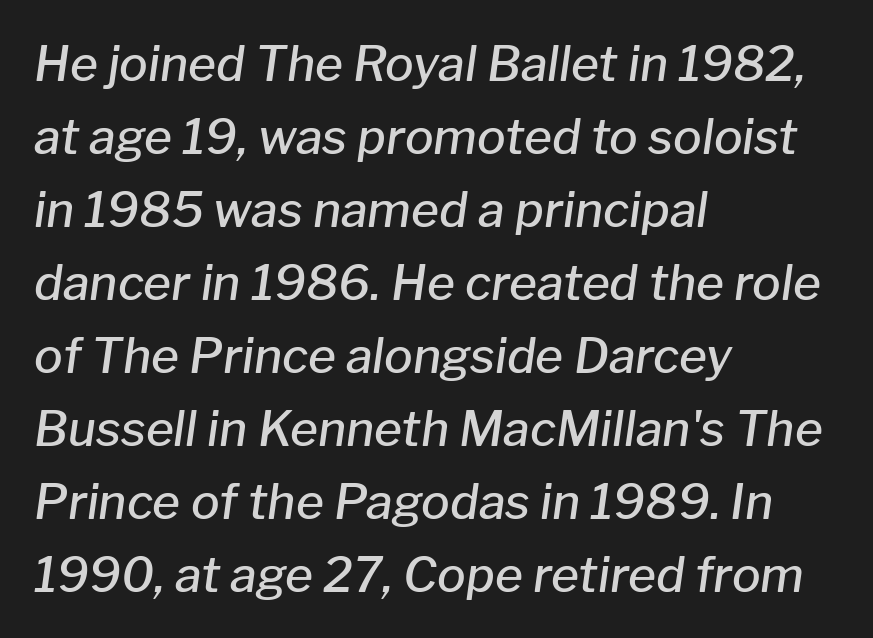
Q: Is the text bold? A: Semi-bold.
Q: Is the text italic (slanted)? A: Yes, it leans right by about 8 degrees.
Q: Is the text underlined? A: No.
Q: How is the paragraph aligned? A: Left-aligned.
Q: Is the spacing between letters normal or unusually wide? A: Normal.
Q: Is the spacing between lines tight, normal or loose? A: Normal.
Q: Width (condensed, normal, or wide)? A: Normal.
Q: Stroke contrast? A: Low.
Q: x-height? A: Medium.
Q: Monospaced? A: No.
